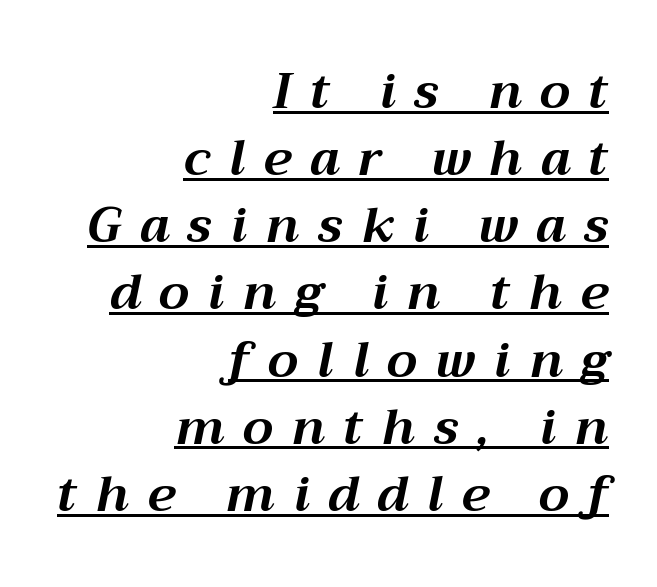
Q: Is the text bold? A: Yes.
Q: Is the text italic (slanted)? A: Yes, it leans right by about 12 degrees.
Q: Is the text underlined? A: Yes.
Q: How is the paragraph aligned? A: Right-aligned.
Q: Is the spacing between letters normal or unusually wide? A: Unusually wide.
Q: Is the spacing between lines tight, normal or loose? A: Normal.
Q: Width (condensed, normal, or wide)? A: Normal.
Q: Stroke contrast? A: Medium.
Q: x-height? A: Medium.
Q: Monospaced? A: No.
